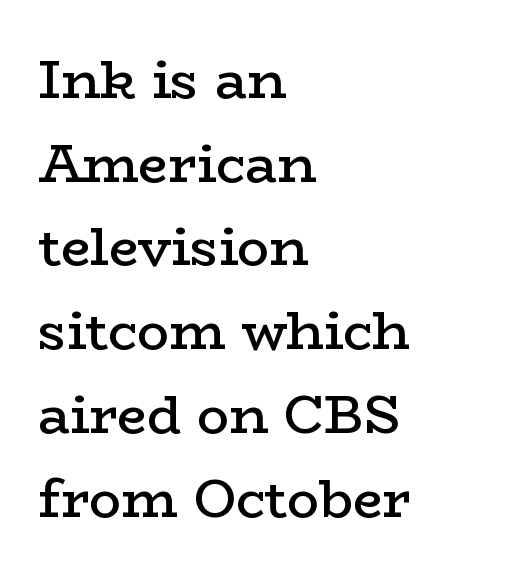
Q: Is the text bold? A: Semi-bold.
Q: Is the text italic (slanted)? A: No, it is upright.
Q: Is the typeface a serif or a sans-serif typeface? A: Serif.
Q: Is the text underlined? A: No.
Q: How is the paragraph aligned? A: Left-aligned.
Q: Is the spacing between letters normal or unusually wide? A: Normal.
Q: Is the spacing between lines tight, normal or loose? A: Normal.
Q: Width (condensed, normal, or wide)? A: Wide.
Q: Stroke contrast? A: Low.
Q: x-height? A: Medium.
Q: Monospaced? A: No.
